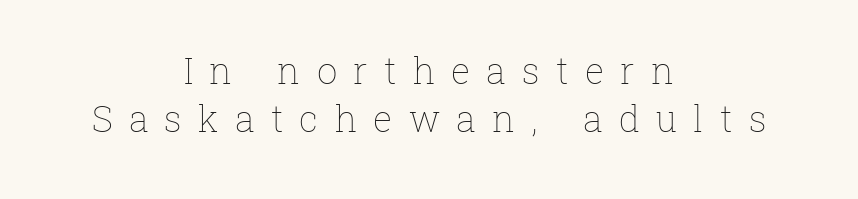
The image shows 36 px thin type, upright; set centered, normal line spacing (1.34x), unusually wide letter spacing (+0.45 em), not underlined; low stroke contrast and a medium x-height.
